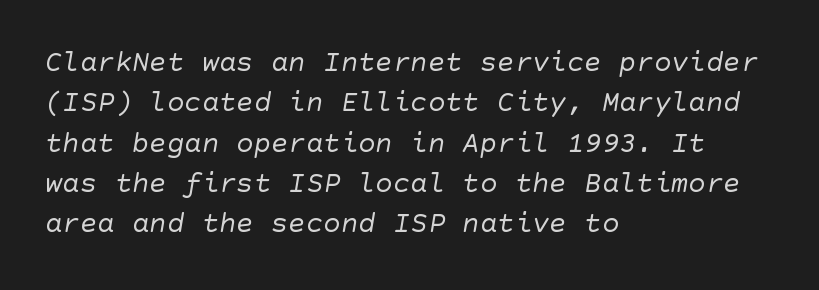
The image shows 29 px regular-weight sans-serif type; set left-aligned, normal line spacing (1.39x), normal letter spacing, not underlined; low stroke contrast and a large x-height.
